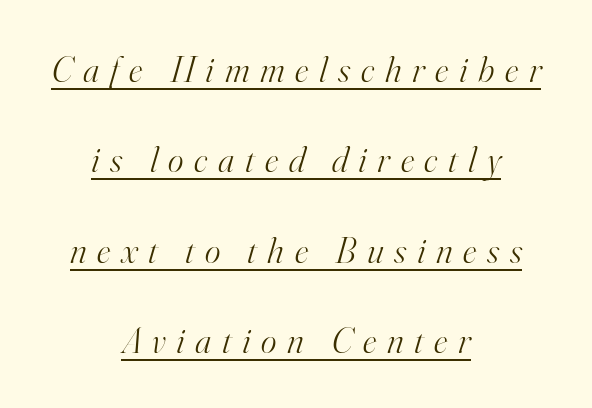
A baseline rule has been typeset under these characters. Notice the wide empty band between every row — that's loose leading. The tracking jumps out immediately: characters are airy and widely separated. If you folded the block vertically in half, each line would mirror itself in length. Letters have the restrained weight of plain body copy at most. The glyphs in this specimen are seriffed.
